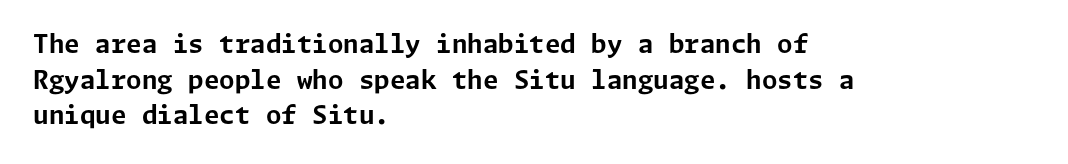
This rendering leaves character spacing at its baseline value. Any mark beneath the type? The region is blank. This is roman type, the default non-slanted kind. Pretty heavy lettering here — definitely bold. Notice how descenders clear the ascenders below comfortably — that's standard leading. All the whitespace from short lines collects on the right.
